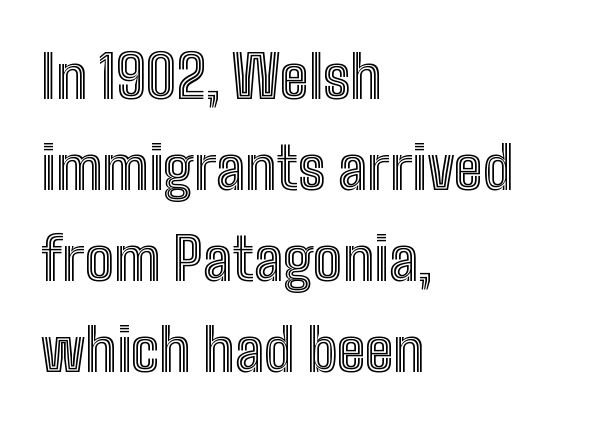
Q: Is the text italic (slanted)? A: No, it is upright.
Q: Is the text underlined? A: No.
Q: How is the paragraph aligned? A: Left-aligned.
Q: Is the spacing between letters normal or unusually wide? A: Normal.
Q: Is the spacing between lines tight, normal or loose? A: Normal.
Q: Width (condensed, normal, or wide)? A: Condensed.
Q: x-height? A: Medium.
Q: Monospaced? A: No.
